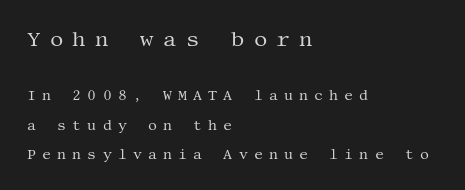
The image shows 21 px text type, upright; set left-aligned, loose line spacing (2.08x), unusually wide letter spacing (+0.44 em), not underlined; the first (top) block is 1.5x larger.
